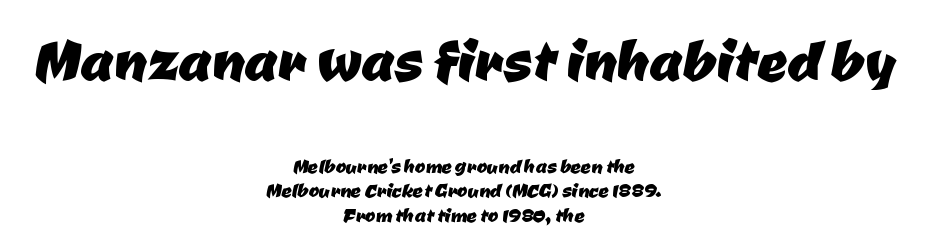
In terms of letterform style, serifs are entirely absent. Anything drawn beneath the words? Only blank space. The letters in the upper block stand taller than those in the block below. Teacher's note: observe the equal gaps on both sides — that is centered alignment.
